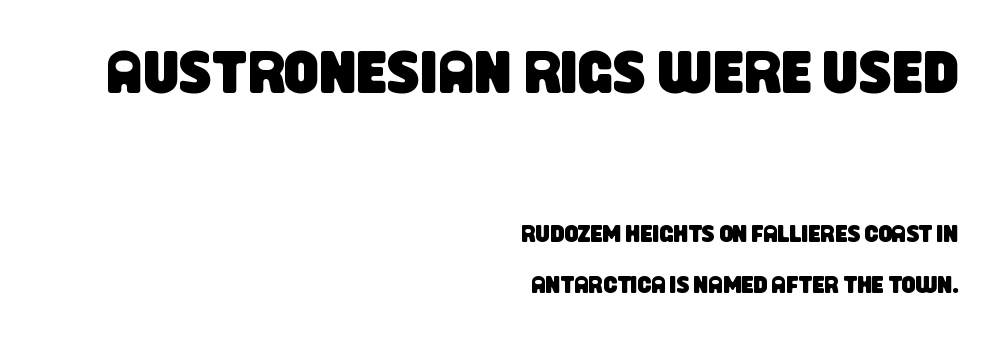
Q: Is the typeface a serif or a sans-serif typeface? A: Sans-serif.
Q: Is the text underlined? A: No.
Q: How is the paragraph aligned? A: Right-aligned.
Q: Is the spacing between letters normal or unusually wide? A: Normal.
Q: Is the spacing between lines tight, normal or loose? A: Loose.
Q: Which block of text is set in a larger size, the first (top) or the second (bottom)? A: The first (top) one.
Q: Width (condensed, normal, or wide)? A: Condensed.
Q: Stroke contrast? A: Low.
Q: x-height? A: Large.
Q: Monospaced? A: No.
